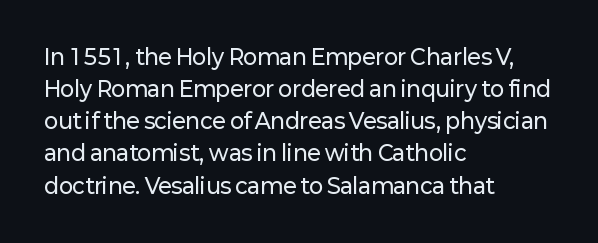
Q: Is the text italic (slanted)? A: No, it is upright.
Q: Is the text underlined? A: No.
Q: How is the paragraph aligned? A: Left-aligned.
Q: Is the spacing between letters normal or unusually wide? A: Normal.
Q: Is the spacing between lines tight, normal or loose? A: Normal.
